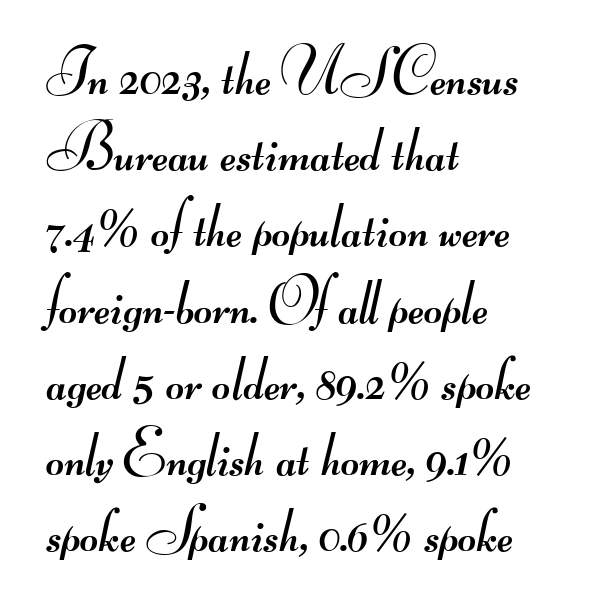
Q: Is the text bold? A: No.
Q: Is the typeface a serif or a sans-serif typeface? A: Sans-serif.
Q: Is the text underlined? A: No.
Q: How is the paragraph aligned? A: Left-aligned.
Q: Is the spacing between letters normal or unusually wide? A: Normal.
Q: Width (condensed, normal, or wide)? A: Wide.
Q: Stroke contrast? A: Medium.
Q: Monospaced? A: No.
